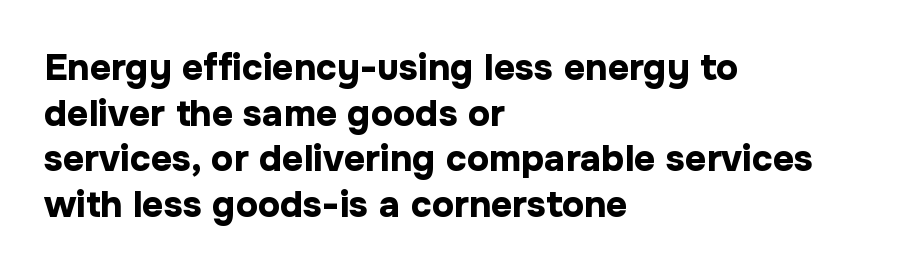
Quick note: underline off. Students, this is bold: see how much ink each stroke carries. These lines are rendered in a variable-pitch font. The letters stand straight up with perfectly vertical stems. This rendering employs a face without finishing strokes, i.e., a sans-serif.
